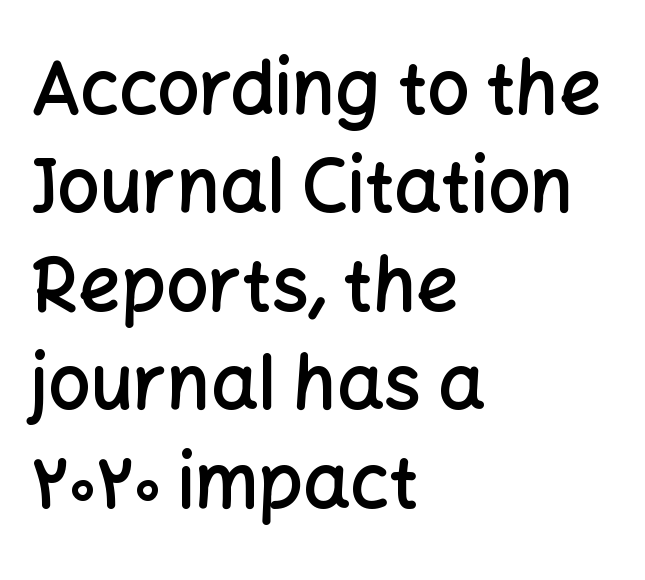
{"serif": "no", "italic": "no", "bold": "semi", "weight": "semibold", "width": "normal", "stroke_contrast": "low", "x_height": "medium", "monospaced": "no", "underline": "no", "align": "left", "line_spacing": "normal", "line_spacing_ratio": 1.33, "letter_spacing": "normal", "letter_spacing_em": 0.0, "glyph_px": 74}
